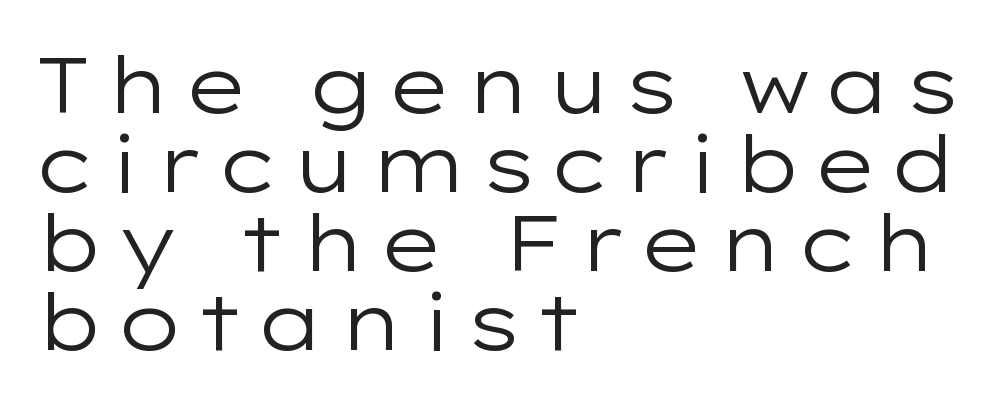
Q: Is the text bold? A: No.
Q: Is the text italic (slanted)? A: No, it is upright.
Q: Is the typeface a serif or a sans-serif typeface? A: Sans-serif.
Q: Is the text underlined? A: No.
Q: How is the paragraph aligned? A: Left-aligned.
Q: Is the spacing between lines tight, normal or loose? A: Tight.
Q: Width (condensed, normal, or wide)? A: Wide.
Q: Stroke contrast? A: Low.
Q: x-height? A: Medium.
Q: Monospaced? A: No.
